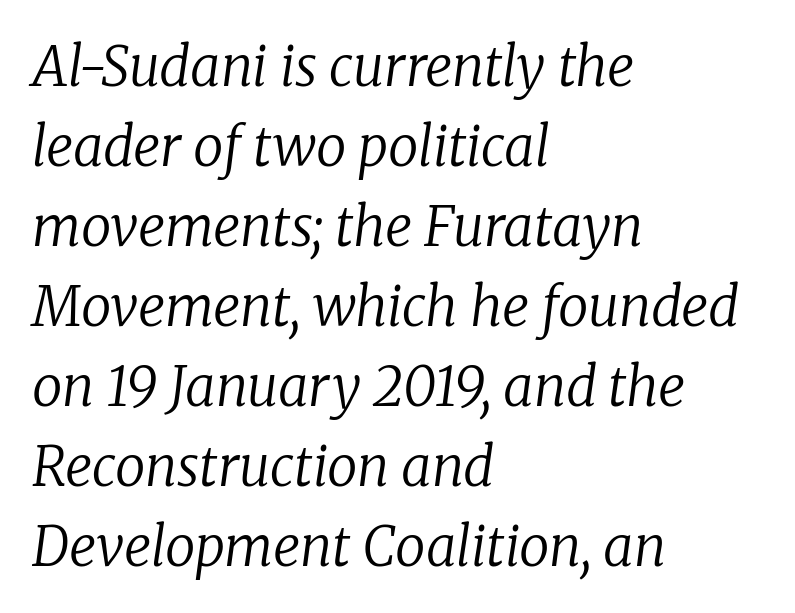
Horizontal alignment here is leftward, the default for most running prose. The letters advance in unequal steps, a hallmark of proportional type. The font sits on the lighter half of the weight spectrum, regular included. The text carries the slant typical of an italic or oblique font. Baseline-to-baseline distance is the conventional proportion of letter height.
